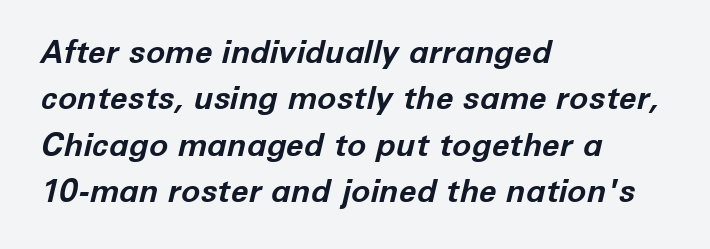
Strokes here are thick enough to call this a true bold. The rag falls on the right side of this text block. Is there much room between lines? A standard amount, neither cramped nor airy. Descender tails drop into unmarked territory. Tall strokes in this sample are angled rather than plumb. Spacing verdict: proportional, widths tailored to each character.
